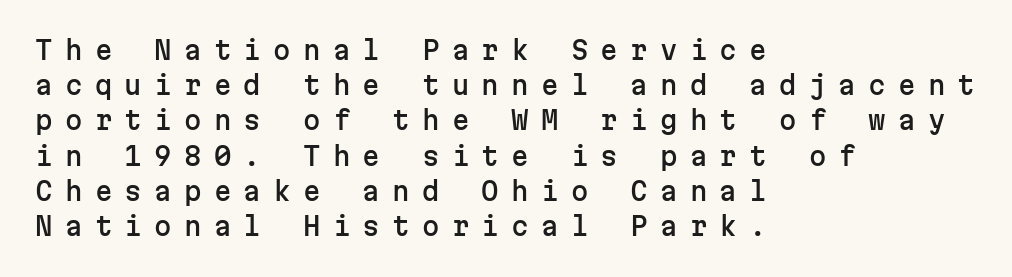
Q: Is the text italic (slanted)? A: No, it is upright.
Q: Is the text underlined? A: No.
Q: How is the paragraph aligned? A: Left-aligned.
Q: Is the spacing between letters normal or unusually wide? A: Unusually wide.
Q: Is the spacing between lines tight, normal or loose? A: Normal.
